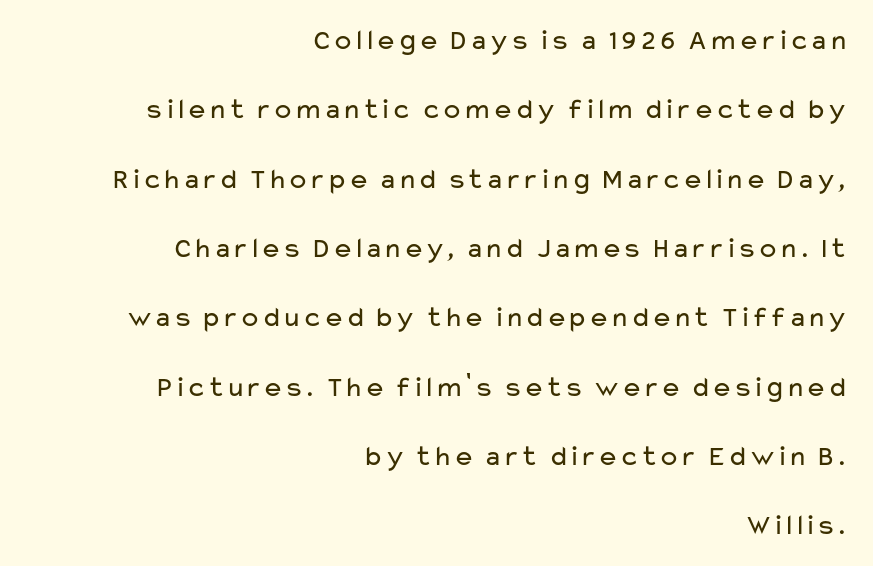
Q: Is the text bold? A: No.
Q: Is the text italic (slanted)? A: No, it is upright.
Q: Is the typeface a serif or a sans-serif typeface? A: Sans-serif.
Q: Is the text underlined? A: No.
Q: How is the paragraph aligned? A: Right-aligned.
Q: Is the spacing between letters normal or unusually wide? A: Normal.
Q: Is the spacing between lines tight, normal or loose? A: Loose.
Q: Width (condensed, normal, or wide)? A: Wide.
Q: Stroke contrast? A: Low.
Q: x-height? A: Medium.
Q: Monospaced? A: No.
